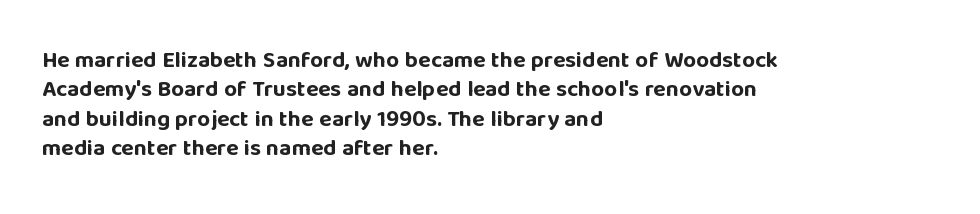
In terms of posture, this sample is upright. Whoever set this chose a conventional vertical rhythm. The space directly below the letters is spotless. A typesetter would call this zero additional tracking.
